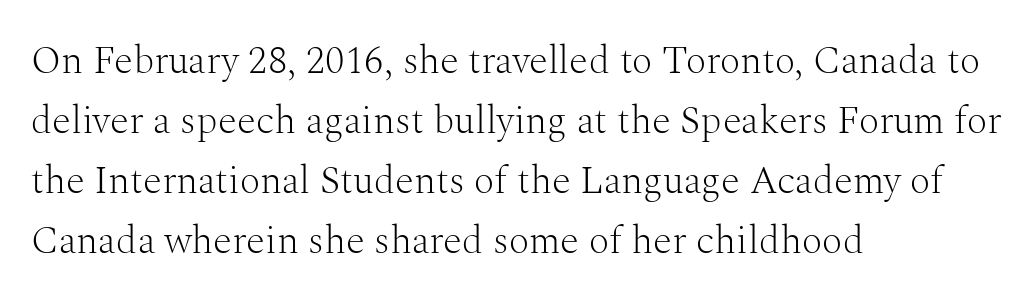
{"serif": "yes", "italic": "no", "bold": "no", "weight": "light", "width": "normal", "stroke_contrast": "medium", "x_height": "medium", "monospaced": "no", "underline": "no", "align": "left", "line_spacing": "normal", "line_spacing_ratio": 1.54, "letter_spacing": "normal", "letter_spacing_em": 0.0, "glyph_px": 39}
